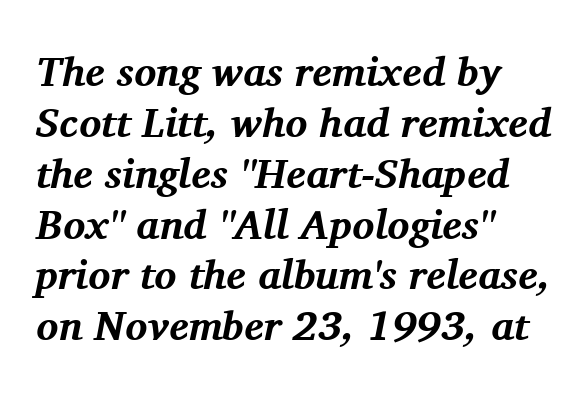
Q: Is the text bold? A: Yes.
Q: Is the text italic (slanted)? A: Yes, it leans right by about 11 degrees.
Q: Is the typeface a serif or a sans-serif typeface? A: Serif.
Q: Is the text underlined? A: No.
Q: How is the paragraph aligned? A: Left-aligned.
Q: Is the spacing between letters normal or unusually wide? A: Normal.
Q: Width (condensed, normal, or wide)? A: Normal.
Q: Stroke contrast? A: Medium.
Q: x-height? A: Medium.
Q: Monospaced? A: No.
